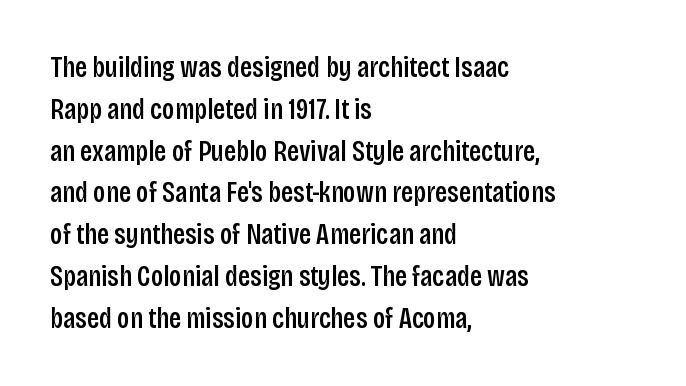
The image shows 29 px condensed sans-serif type, upright; set left-aligned, normal line spacing (1.44x), normal letter spacing, not underlined; low stroke contrast and a large x-height.
